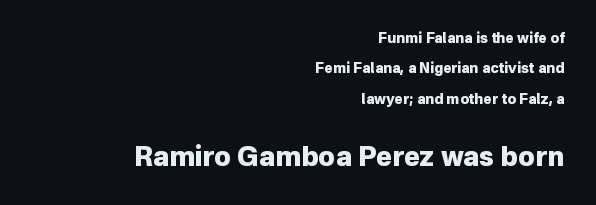
The image shows 27 px bold type, upright; set right-aligned, loose line spacing (2.17x), normal letter spacing, not underlined; the second (bottom) block is 1.93x larger.
